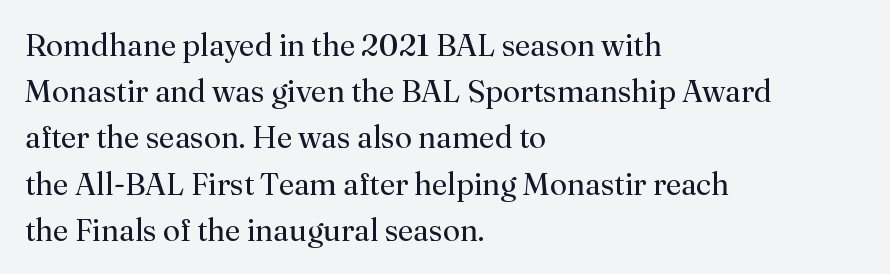
Q: Is the text bold? A: No.
Q: Is the text italic (slanted)? A: No, it is upright.
Q: Is the typeface a serif or a sans-serif typeface? A: Serif.
Q: Is the text underlined? A: No.
Q: How is the paragraph aligned? A: Left-aligned.
Q: Is the spacing between letters normal or unusually wide? A: Normal.
Q: Is the spacing between lines tight, normal or loose? A: Normal.
Q: Width (condensed, normal, or wide)? A: Normal.
Q: Stroke contrast? A: Medium.
Q: x-height? A: Small.
Q: Monospaced? A: No.
